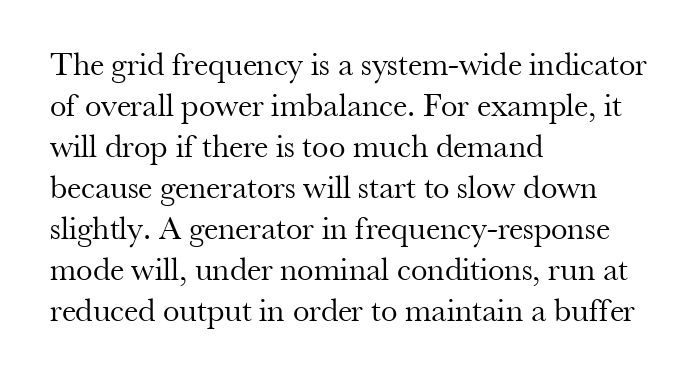
Q: Is the text bold? A: No.
Q: Is the text italic (slanted)? A: No, it is upright.
Q: Is the typeface a serif or a sans-serif typeface? A: Serif.
Q: Is the text underlined? A: No.
Q: How is the paragraph aligned? A: Left-aligned.
Q: Is the spacing between letters normal or unusually wide? A: Normal.
Q: Width (condensed, normal, or wide)? A: Normal.
Q: Stroke contrast? A: Medium.
Q: x-height? A: Small.
Q: Monospaced? A: No.
